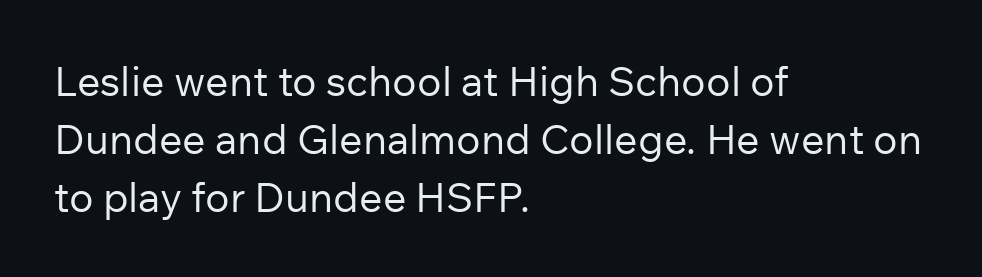
Does extra space separate the letters? No, they use regular spacing. Typographically, this falls in the sans-serif category. The compositor pushed each line to the left boundary. Upright lettering throughout. Compared with a typical body face, this is equally light or lighter still.
